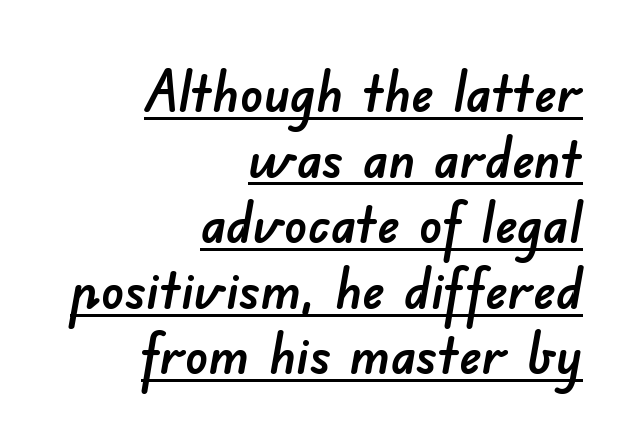
The horizontal fit of the characters is conventional and even. These lines are rendered in a variable-pitch font. Vertically, the passage feels compressed, each row crowding the next. Serif or sans? Sans — the stroke terminals are bare.
